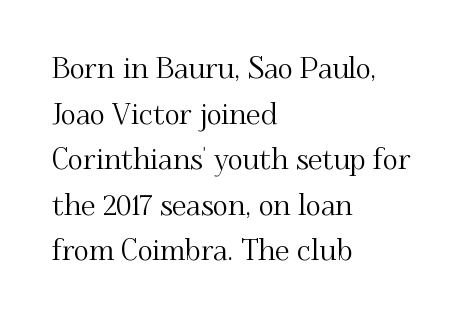
Q: Is the text italic (slanted)? A: No, it is upright.
Q: Is the typeface a serif or a sans-serif typeface? A: Serif.
Q: Is the text underlined? A: No.
Q: How is the paragraph aligned? A: Left-aligned.
Q: Is the spacing between letters normal or unusually wide? A: Normal.
Q: Is the spacing between lines tight, normal or loose? A: Normal.
Q: Width (condensed, normal, or wide)? A: Normal.
Q: Stroke contrast? A: Medium.
Q: x-height? A: Small.
Q: Monospaced? A: No.
